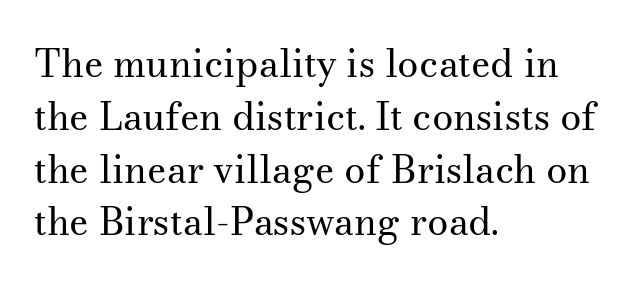
{"serif": "yes", "italic": "no", "bold": "no", "weight": "regular", "width": "normal", "stroke_contrast": "medium", "x_height": "small", "monospaced": "no", "underline": "no", "align": "left", "line_spacing": "normal", "line_spacing_ratio": 1.39, "letter_spacing": "normal", "letter_spacing_em": 0.0, "glyph_px": 38}
